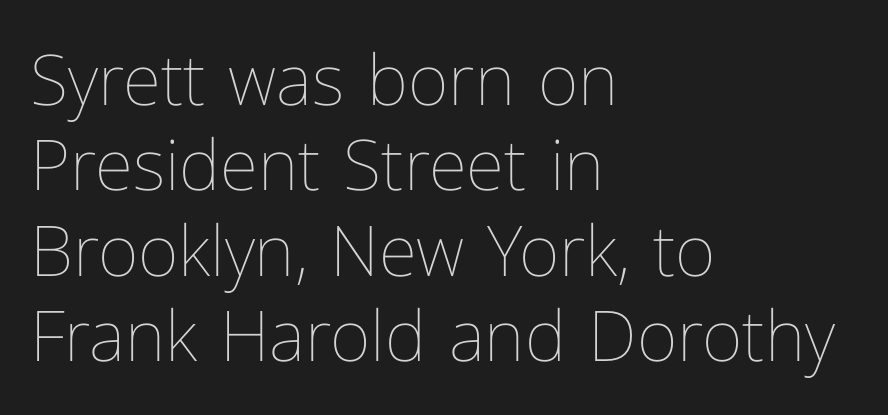
The typesetting does not lean heavy: it is not bold. Is the letter spacing exaggerated? No — it looks like the ordinary default. The gap between lines stays unmarked. Character widths vary here, with narrow letters taking less room than wide ones.
